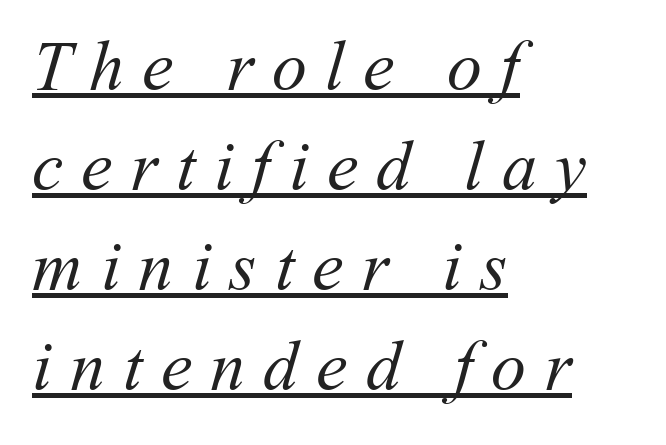
{"bold": "no", "weight": "regular", "width": "normal", "stroke_contrast": "medium", "x_height": "medium", "monospaced": "no", "underline": "yes", "align": "left", "line_spacing": "normal", "line_spacing_ratio": 1.43, "letter_spacing": "wide", "letter_spacing_em": 0.26, "glyph_px": 70}
